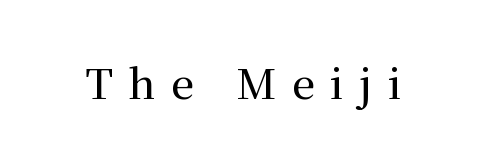
{"serif": "yes", "italic": "no", "width": "normal", "stroke_contrast": "medium", "x_height": "medium", "monospaced": "no", "underline": "no", "letter_spacing": "wide", "letter_spacing_em": 0.38, "glyph_px": 41}
